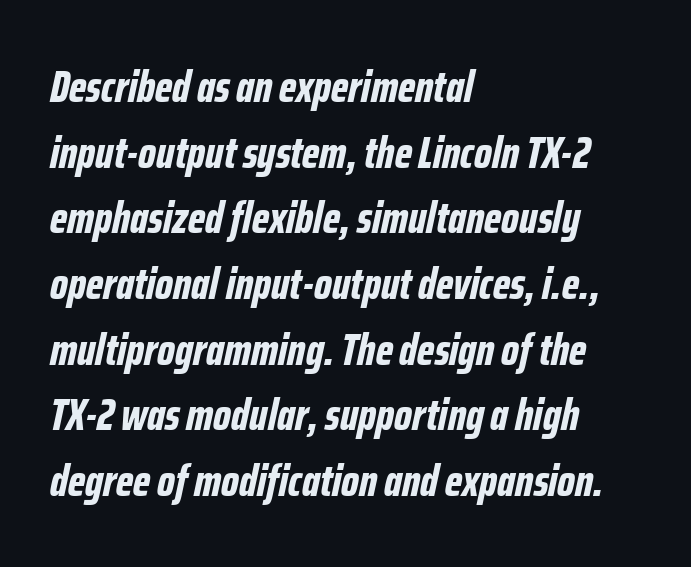
The image shows 45 px bold, condensed type, italic (leaning right); set left-aligned, normal line spacing (1.46x), normal letter spacing, not underlined; low stroke contrast and a medium x-height.
